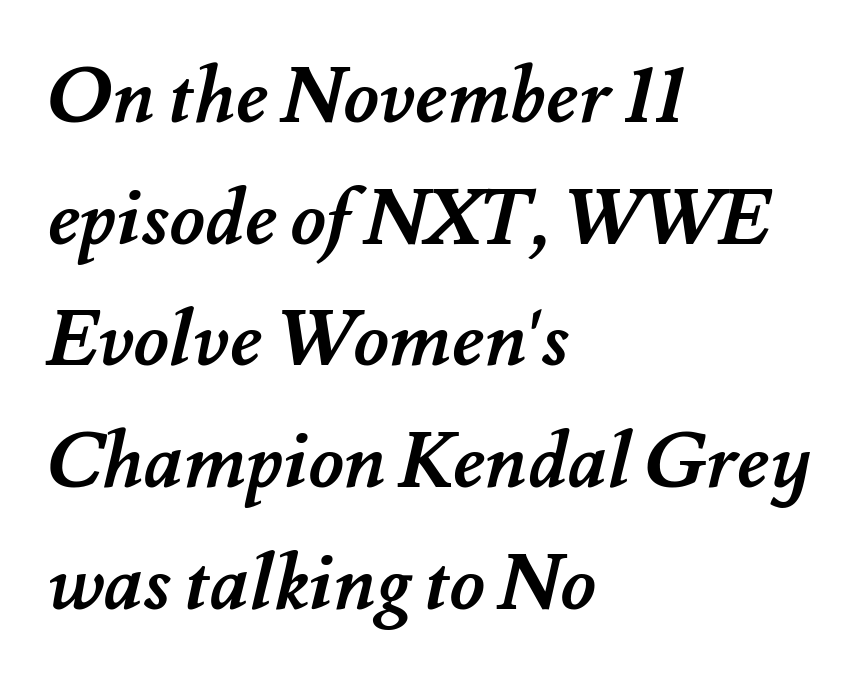
Q: Is the text bold? A: Yes.
Q: Is the text underlined? A: No.
Q: How is the paragraph aligned? A: Left-aligned.
Q: Is the spacing between letters normal or unusually wide? A: Normal.
Q: Is the spacing between lines tight, normal or loose? A: Normal.
Q: Width (condensed, normal, or wide)? A: Normal.
Q: Stroke contrast? A: Medium.
Q: x-height? A: Small.
Q: Monospaced? A: No.
